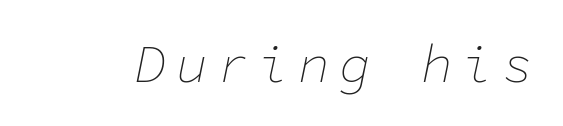
Here the designer chose a console-style face with uniform glyph widths. The font's italic variant was chosen for this text. A clean baseline with only descenders dipping below it. The strokes carry an ordinary text weight at most.
